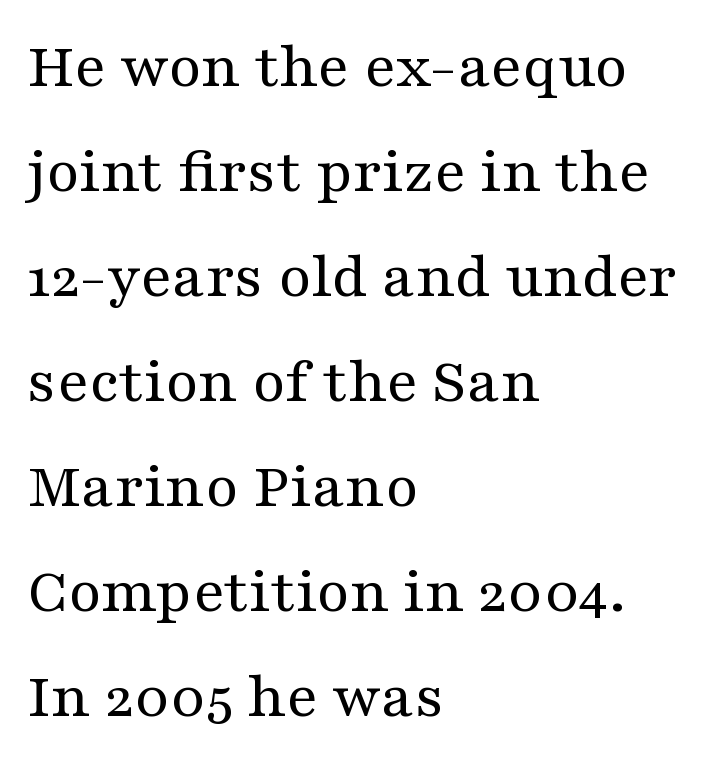
The rendering uses natural spacing where letterforms have individual widths. A typesetter would mark this as roman, not italic. The rendering anchors every line to the left-hand side. The letterforms sit at book weight or below.
